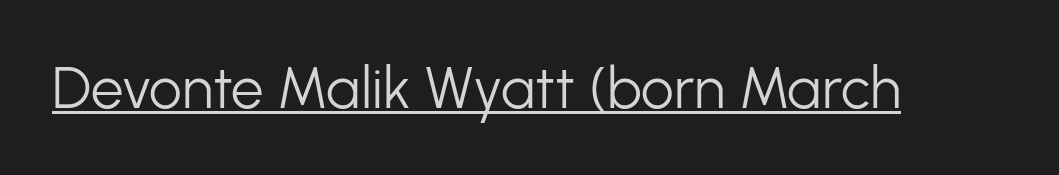
Stems and bowls with no extra thickness — not bold. Is this a fixed-width face? No — the glyphs have proportional, varying widths. Is this a sans? Yes — the strokes have no serifs. Students, note that the glyphs here touch the page at normal intervals.
